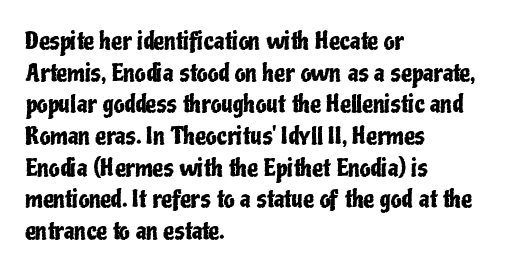
Q: Is the text italic (slanted)? A: No, it is upright.
Q: Is the text underlined? A: No.
Q: How is the paragraph aligned? A: Left-aligned.
Q: Is the spacing between letters normal or unusually wide? A: Normal.
Q: Is the spacing between lines tight, normal or loose? A: Normal.
